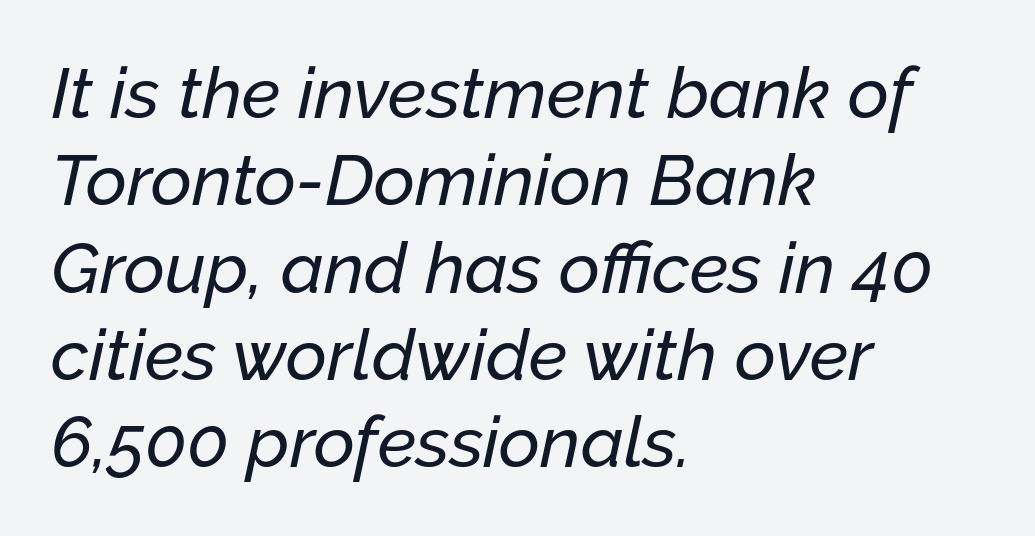
{"italic": "yes", "lean": "right", "slant_degrees": 12, "width": "normal", "stroke_contrast": "low", "x_height": "medium", "monospaced": "no", "underline": "no", "align": "left", "line_spacing_ratio": 1.23, "letter_spacing": "normal", "letter_spacing_em": 0.0, "glyph_px": 71}
